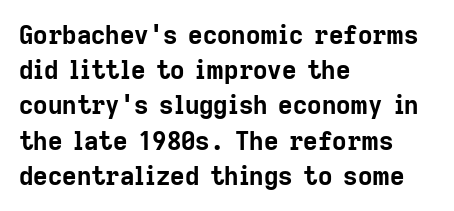
Q: Is the text bold? A: Yes.
Q: Is the text italic (slanted)? A: No, it is upright.
Q: Is the text underlined? A: No.
Q: How is the paragraph aligned? A: Left-aligned.
Q: Is the spacing between letters normal or unusually wide? A: Normal.
Q: Is the spacing between lines tight, normal or loose? A: Normal.
